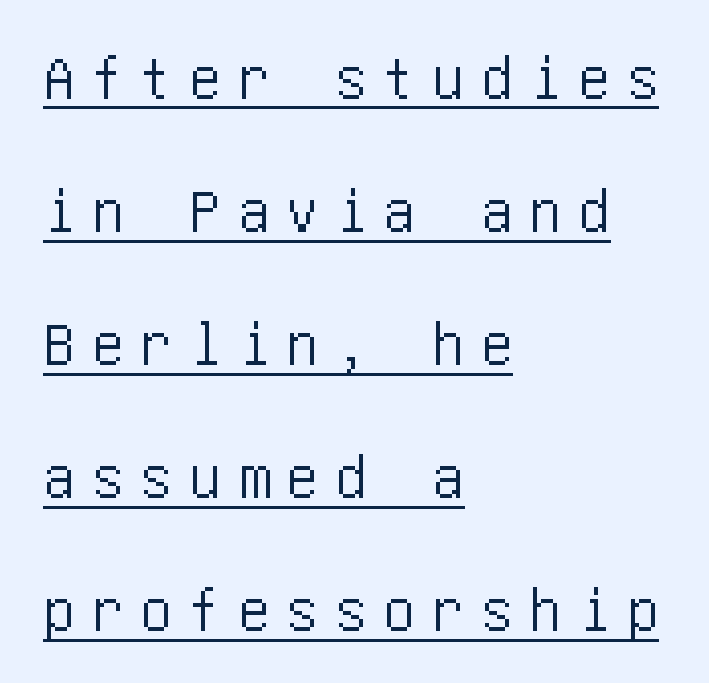
Q: Is the text italic (slanted)? A: No, it is upright.
Q: Is the typeface a serif or a sans-serif typeface? A: Sans-serif.
Q: Is the text underlined? A: Yes.
Q: How is the paragraph aligned? A: Left-aligned.
Q: Is the spacing between letters normal or unusually wide? A: Unusually wide.
Q: Is the spacing between lines tight, normal or loose? A: Loose.
Q: Width (condensed, normal, or wide)? A: Condensed.
Q: Stroke contrast? A: Low.
Q: x-height? A: Large.
